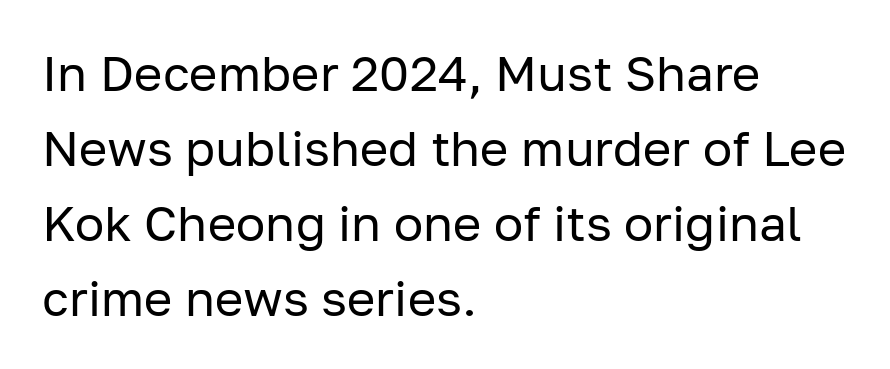
Q: Is the text bold? A: No.
Q: Is the text italic (slanted)? A: No, it is upright.
Q: Is the typeface a serif or a sans-serif typeface? A: Sans-serif.
Q: Is the text underlined? A: No.
Q: How is the paragraph aligned? A: Left-aligned.
Q: Is the spacing between letters normal or unusually wide? A: Normal.
Q: Is the spacing between lines tight, normal or loose? A: Normal.
Q: Width (condensed, normal, or wide)? A: Normal.
Q: Stroke contrast? A: Low.
Q: x-height? A: Medium.
Q: Monospaced? A: No.
